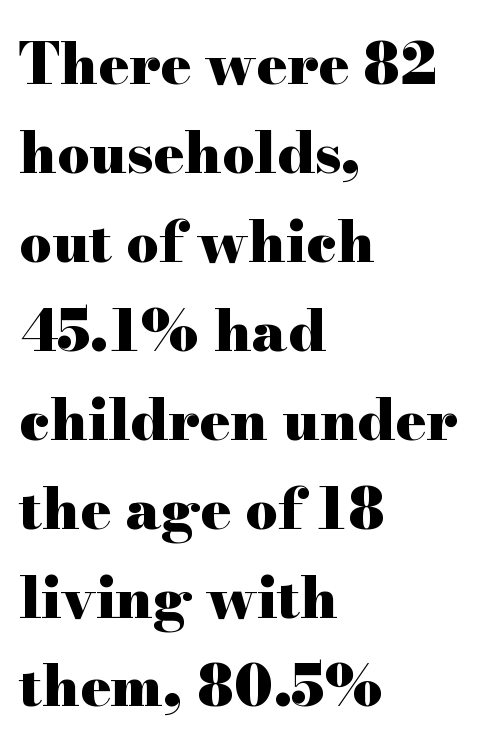
Visually the block forms a straight wall on the left and a jagged coastline on the right. Pretty heavy lettering here — definitely bold. Standard letterfit; no display-style spreading of the glyphs. Quick note: underline off. This sample has the flowing, uneven cadence of proportional lettering.
